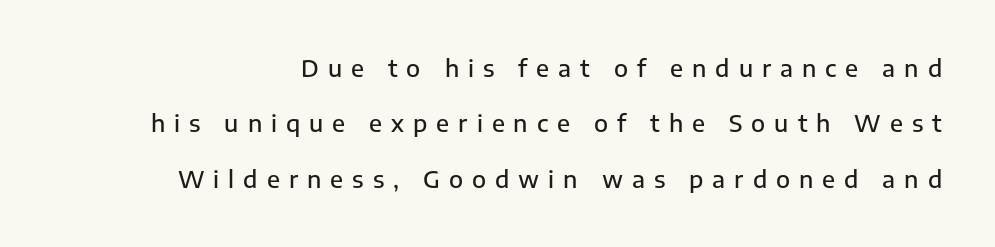
Q: Is the text bold? A: Semi-bold.
Q: Is the text italic (slanted)? A: No, it is upright.
Q: Is the text underlined? A: No.
Q: Is the spacing between letters normal or unusually wide? A: Unusually wide.
Q: Is the spacing between lines tight, normal or loose? A: Loose.
